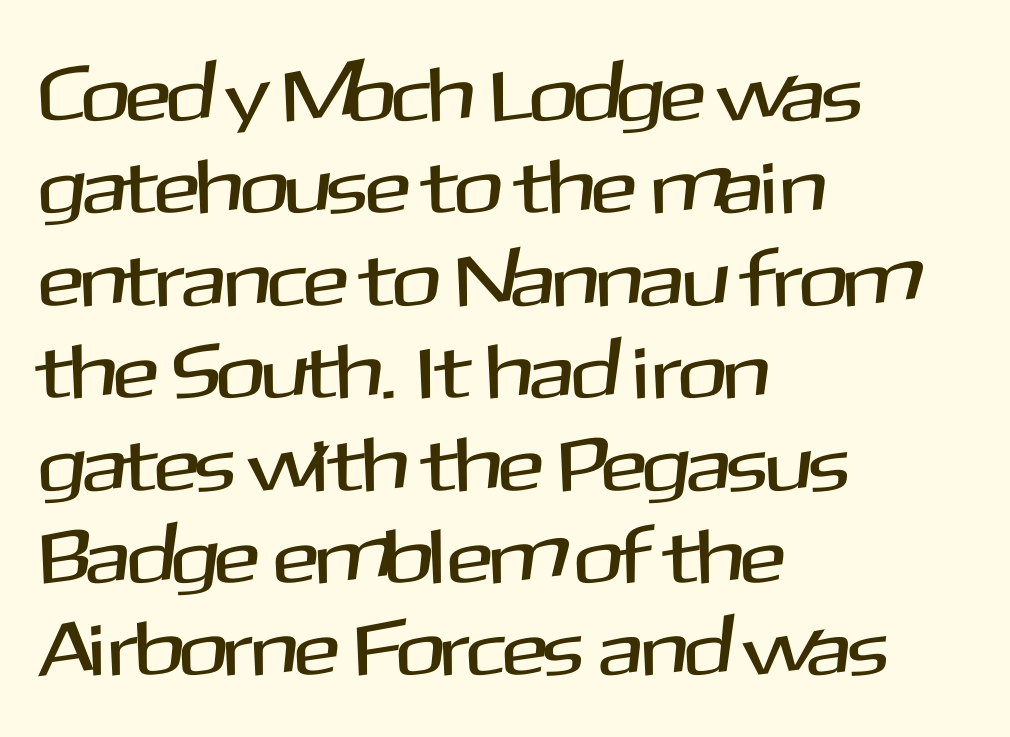
{"serif": "no", "italic": "no", "width": "normal", "stroke_contrast": "medium", "x_height": "medium", "monospaced": "no", "underline": "no", "align": "left", "line_spacing_ratio": 1.2, "letter_spacing": "normal", "letter_spacing_em": 0.0, "glyph_px": 77}
